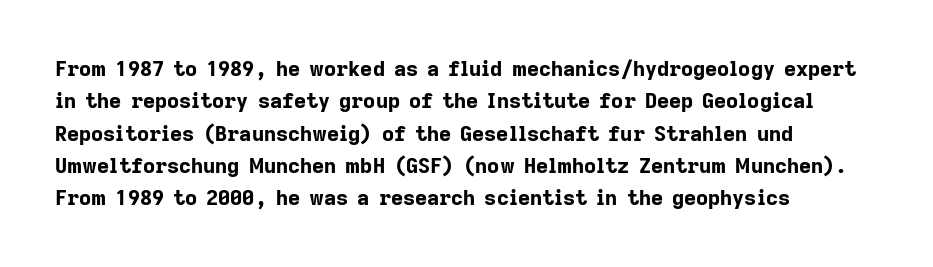
Q: Is the text bold? A: Yes.
Q: Is the text italic (slanted)? A: No, it is upright.
Q: Is the text underlined? A: No.
Q: How is the paragraph aligned? A: Left-aligned.
Q: Is the spacing between letters normal or unusually wide? A: Normal.
Q: Is the spacing between lines tight, normal or loose? A: Normal.
